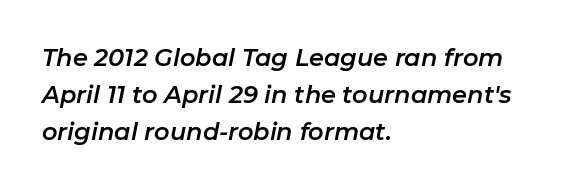
The image shows 24 px text type, italic (leaning right); set left-aligned, normal line spacing (1.55x), normal letter spacing, not underlined.
